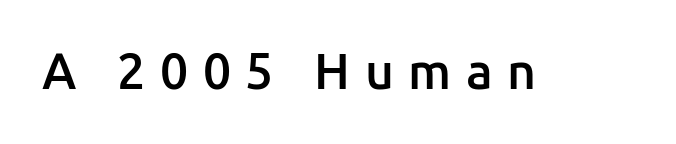
The image shows 50 px semibold sans-serif type, upright; set unusually wide letter spacing (+0.29 em), not underlined; low stroke contrast and a medium x-height.
